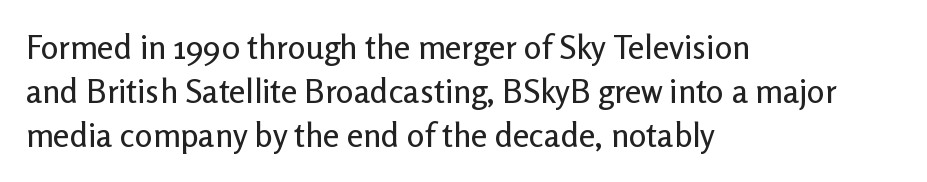
The image shows 33 px sans-serif type, upright; set left-aligned, normal line spacing (1.34x), normal letter spacing, not underlined; low stroke contrast and a medium x-height.
